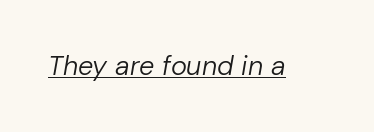
Spacing between characters is what you'd get straight out of the box. A quiet, ordinary-to-light weight characterises the typeface. A baseline rule has been typeset under these characters. In terms of posture, this sample is oblique.
